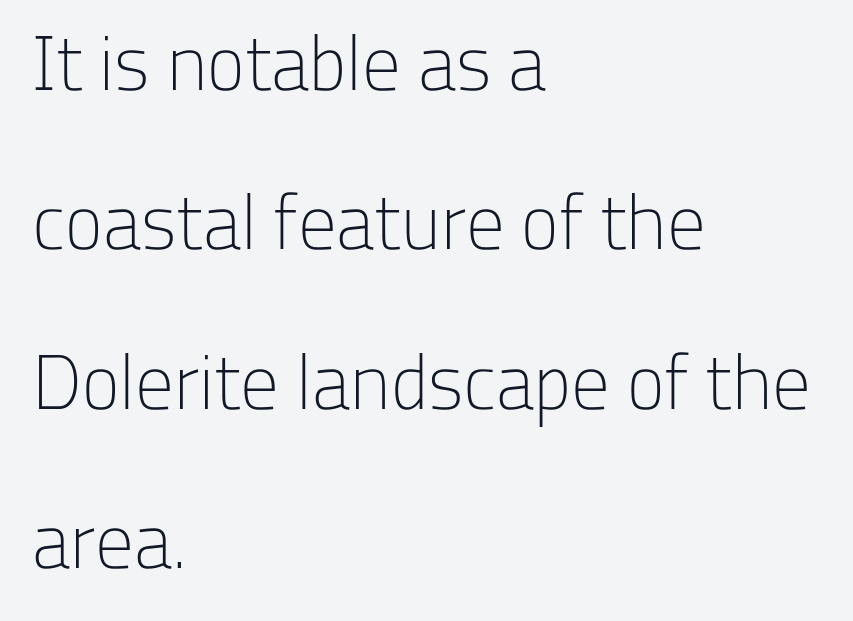
This sample is left-justified, so line endings fall wherever the words run out. A clean baseline with only descenders dipping below it. Style check: upright. The text was rendered using a sans face with plain stroke endings. This is not heavy type; no bold has been used. Loosely led — the rows are spread out.
